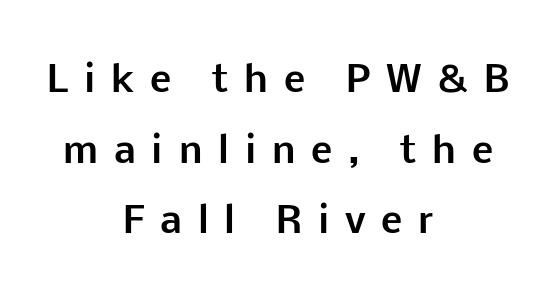
{"serif": "no", "italic": "no", "bold": "yes", "weight": "bold", "width": "normal", "stroke_contrast": "low", "x_height": "medium", "monospaced": "no", "underline": "no", "align": "center", "line_spacing": "loose", "line_spacing_ratio": 1.96, "letter_spacing": "wide", "letter_spacing_em": 0.44, "glyph_px": 36}
